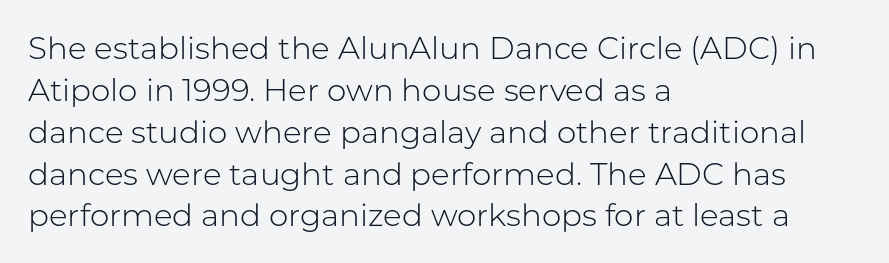
The image shows 31 px light sans-serif type, upright; set left-aligned, normal line spacing (1.35x), normal letter spacing, not underlined; low stroke contrast and a medium x-height.
